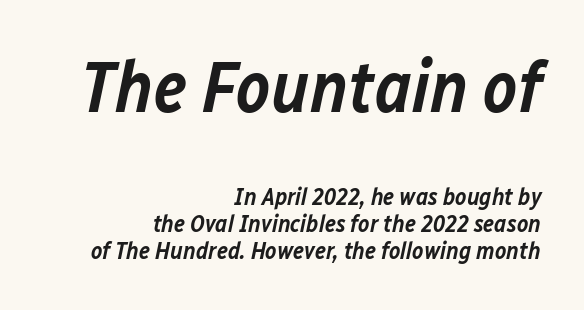
Moderately thickened strokes mark this as semibold type. Does extra space separate the letters? No, they use regular spacing. The rag falls on the left side of this text block. Looking at the ascenders, they clearly lean. The face used here is proportionally spaced, like ordinary book or web type.
